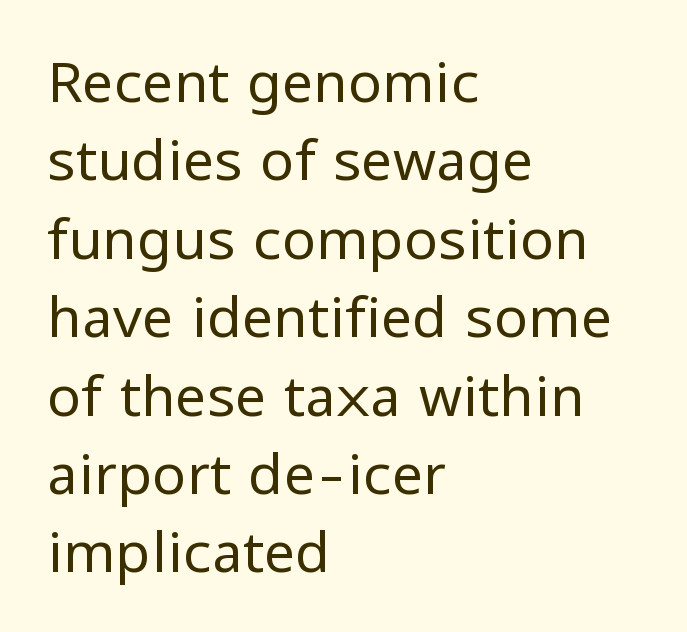
The image shows 56 px regular-weight sans-serif type, upright; set left-aligned, normal line spacing (1.4x), normal letter spacing, not underlined; low stroke contrast and a medium x-height.
